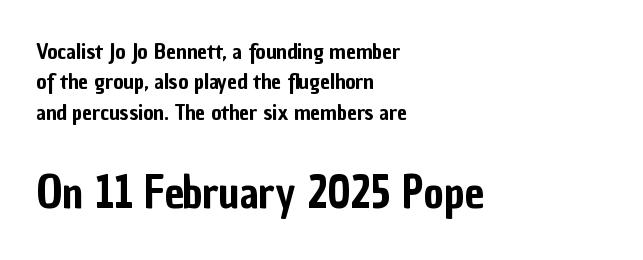
{"serif": "no", "italic": "no", "width": "condensed", "stroke_contrast": "low", "x_height": "medium", "monospaced": "no", "underline": "no", "align": "left", "line_spacing": "normal", "line_spacing_ratio": 1.38, "letter_spacing": "normal", "letter_spacing_em": 0.0, "larger_block": "second", "size_ratio": 2.0, "glyph_px": 44}
